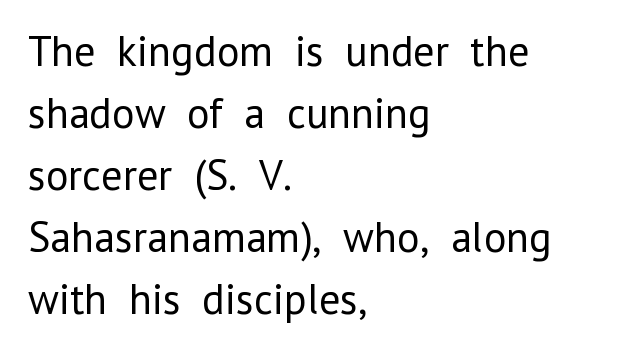
Q: Is the text bold? A: No.
Q: Is the text italic (slanted)? A: No, it is upright.
Q: Is the typeface a serif or a sans-serif typeface? A: Sans-serif.
Q: Is the text underlined? A: No.
Q: How is the paragraph aligned? A: Left-aligned.
Q: Is the spacing between letters normal or unusually wide? A: Normal.
Q: Is the spacing between lines tight, normal or loose? A: Normal.
Q: Width (condensed, normal, or wide)? A: Normal.
Q: Stroke contrast? A: Low.
Q: x-height? A: Medium.
Q: Monospaced? A: No.
